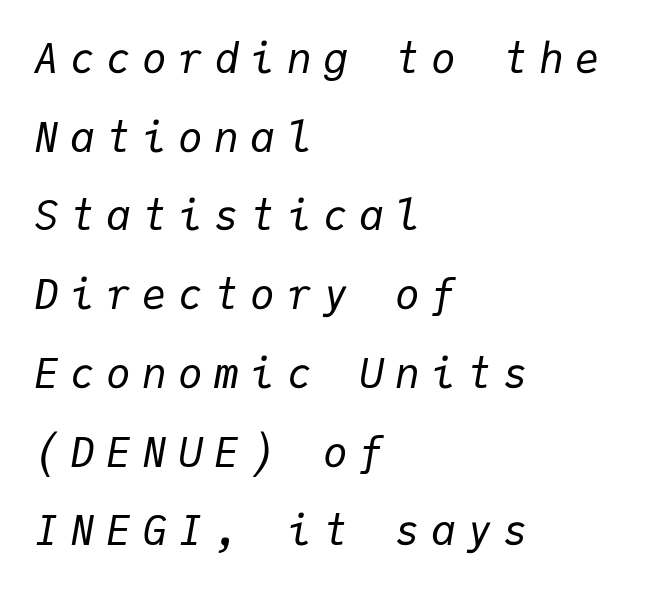
Stroke thickness stays within the range of a standard reading face or lighter. Whoever set this chose breathing room over compactness in the vertical rhythm. How are the letters spaced? Widely, with obvious added tracking. Spacing verdict: monospaced, one width for all characters. Type without underlining. These lines were composed using italics.
